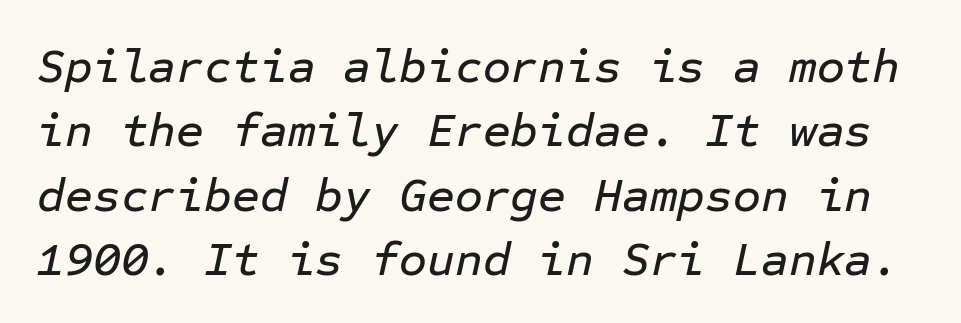
Q: Is the text italic (slanted)? A: Yes, it leans right by about 12 degrees.
Q: Is the text underlined? A: No.
Q: Is the spacing between letters normal or unusually wide? A: Normal.
Q: Is the spacing between lines tight, normal or loose? A: Normal.
Q: Width (condensed, normal, or wide)? A: Normal.
Q: Stroke contrast? A: Low.
Q: x-height? A: Medium.
Q: Monospaced? A: Yes.
